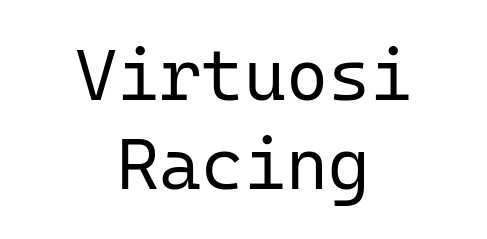
The image shows 72 px regular-weight sans-serif type, upright, monospaced; set centered, line spacing 1.23x, normal letter spacing, not underlined; low stroke contrast and a medium x-height.
